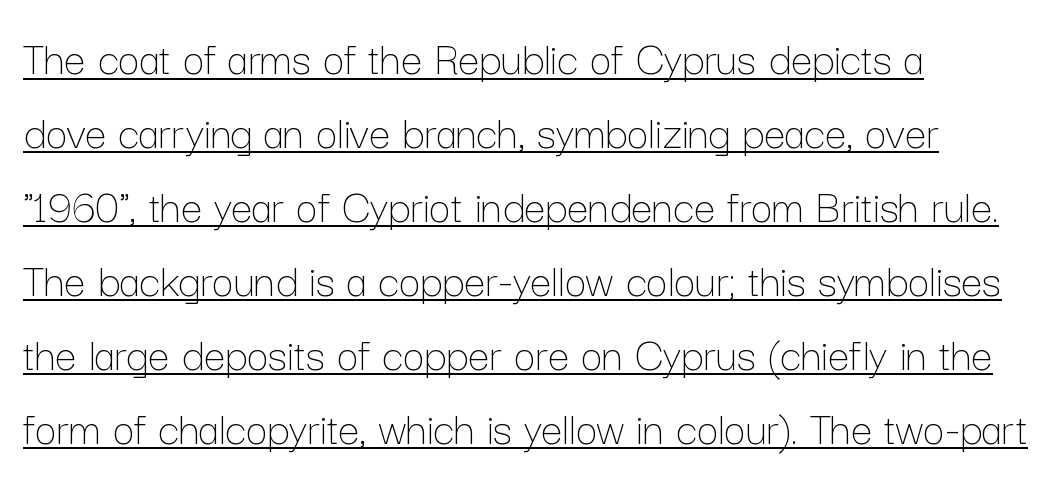
The image shows 48 px thin type, upright; set left-aligned, normal line spacing (1.54x), normal letter spacing, underlined; low stroke contrast and a medium x-height.
